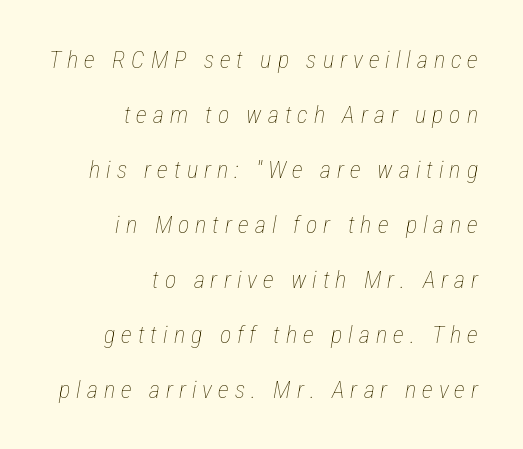
The image shows 24 px text type, italic (leaning right); set right-aligned, loose line spacing (2.29x), unusually wide letter spacing (+0.25 em), not underlined.
